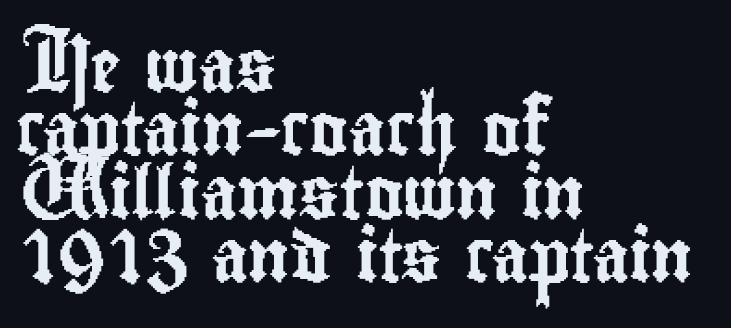
{"serif": "no", "italic": "no", "width": "condensed", "stroke_contrast": "low", "x_height": "small", "monospaced": "no", "underline": "no", "align": "left", "line_spacing_ratio": 1.22, "letter_spacing": "normal", "letter_spacing_em": 0.0, "glyph_px": 52}
